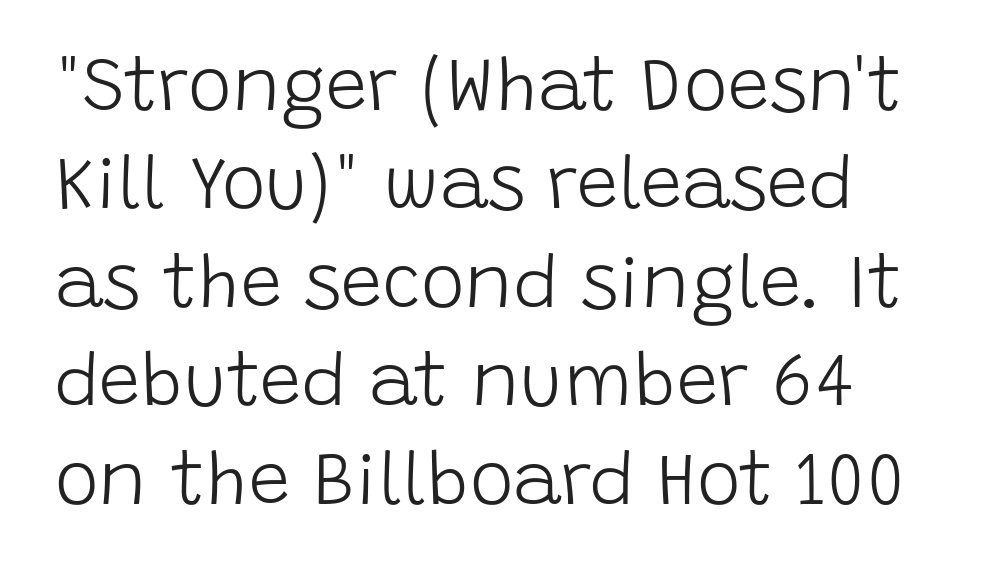
{"serif": "no", "italic": "no", "bold": "no", "weight": "light", "width": "normal", "stroke_contrast": "low", "x_height": "large", "monospaced": "no", "underline": "no", "align": "left", "line_spacing": "normal", "line_spacing_ratio": 1.33, "letter_spacing": "normal", "letter_spacing_em": 0.0, "glyph_px": 74}
